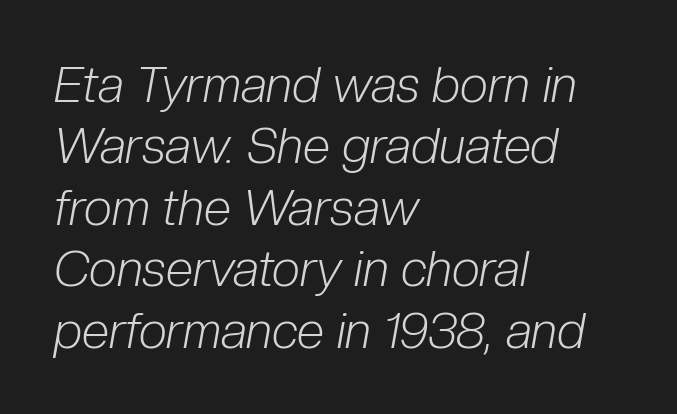
Q: Is the text bold? A: No.
Q: Is the text italic (slanted)? A: Yes, it leans right by about 10 degrees.
Q: Is the text underlined? A: No.
Q: How is the paragraph aligned? A: Left-aligned.
Q: Is the spacing between letters normal or unusually wide? A: Normal.
Q: Width (condensed, normal, or wide)? A: Condensed.
Q: Stroke contrast? A: Low.
Q: x-height? A: Medium.
Q: Monospaced? A: No.
